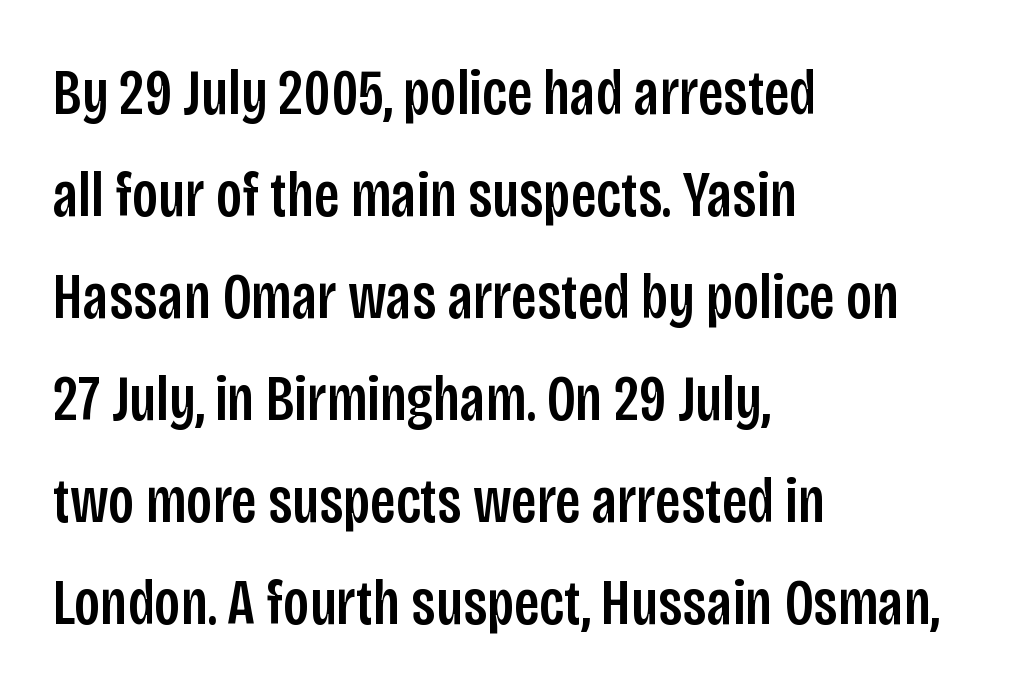
Layout note: lines flush left. Has an underline been added? It has not. Regular leading. Varying glyph widths throughout — classic text-font behaviour.
